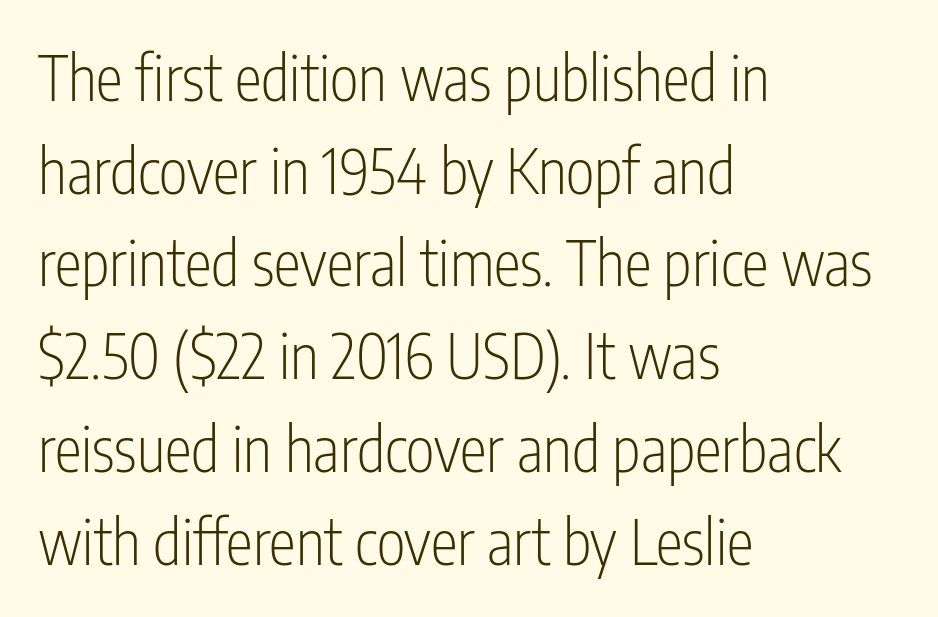
{"serif": "no", "italic": "no", "bold": "no", "weight": "light", "width": "condensed", "stroke_contrast": "low", "x_height": "medium", "monospaced": "no", "underline": "no", "align": "left", "line_spacing": "normal", "line_spacing_ratio": 1.52, "letter_spacing": "normal", "letter_spacing_em": 0.0, "glyph_px": 61}
